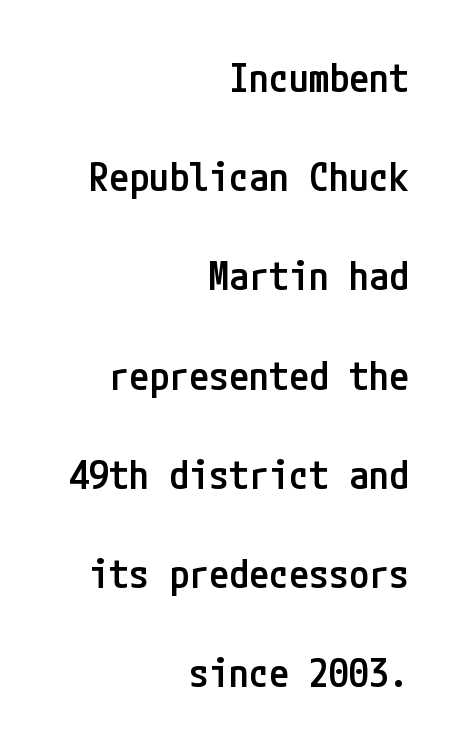
Q: Is the text bold? A: Semi-bold.
Q: Is the text italic (slanted)? A: No, it is upright.
Q: Is the typeface a serif or a sans-serif typeface? A: Sans-serif.
Q: Is the text underlined? A: No.
Q: How is the paragraph aligned? A: Right-aligned.
Q: Is the spacing between letters normal or unusually wide? A: Normal.
Q: Is the spacing between lines tight, normal or loose? A: Loose.
Q: Width (condensed, normal, or wide)? A: Condensed.
Q: Stroke contrast? A: Low.
Q: x-height? A: Medium.
